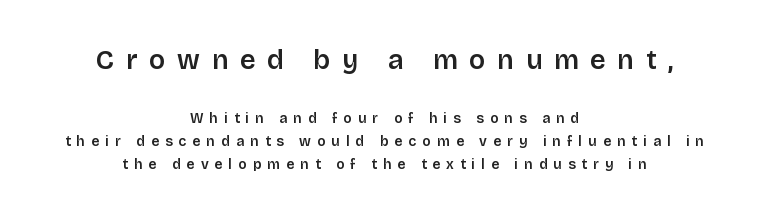
{"italic": "no", "bold": "semi", "underline": "no", "align": "center", "line_spacing": "normal", "line_spacing_ratio": 1.65, "letter_spacing": "wide", "letter_spacing_em": 0.43, "larger_block": "first", "size_ratio": 1.93, "glyph_px": 27}
